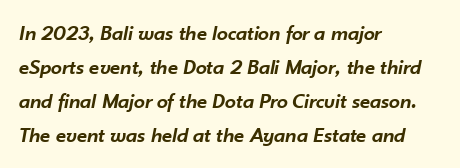
Q: Is the text bold? A: Semi-bold.
Q: Is the text italic (slanted)? A: Yes, it leans right by about 10 degrees.
Q: Is the text underlined? A: No.
Q: How is the paragraph aligned? A: Left-aligned.
Q: Is the spacing between letters normal or unusually wide? A: Normal.
Q: Is the spacing between lines tight, normal or loose? A: Normal.
